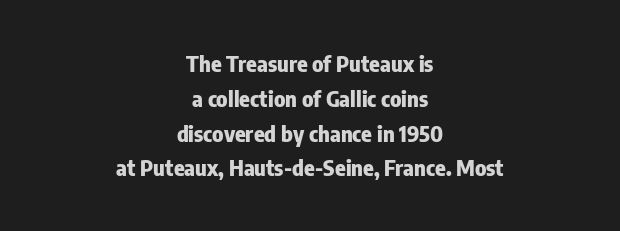
Q: Is the text bold? A: Yes.
Q: Is the text italic (slanted)? A: No, it is upright.
Q: Is the text underlined? A: No.
Q: How is the paragraph aligned? A: Centered.
Q: Is the spacing between letters normal or unusually wide? A: Normal.
Q: Is the spacing between lines tight, normal or loose? A: Normal.
